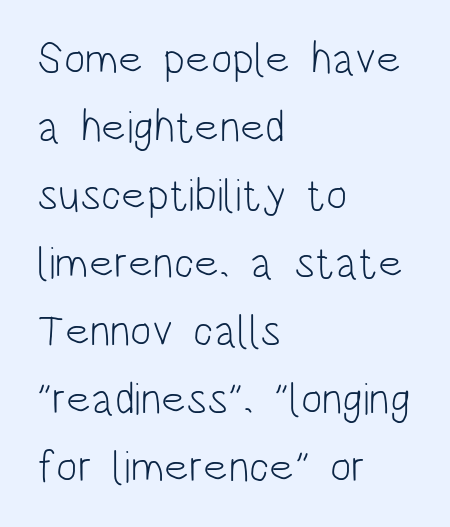
Character widths vary here, with narrow letters taking less room than wide ones. On a weight scale, this lands at 450 or below. Nobody touched the tracking dial on this one. The glyphs in this specimen are sans serif.
